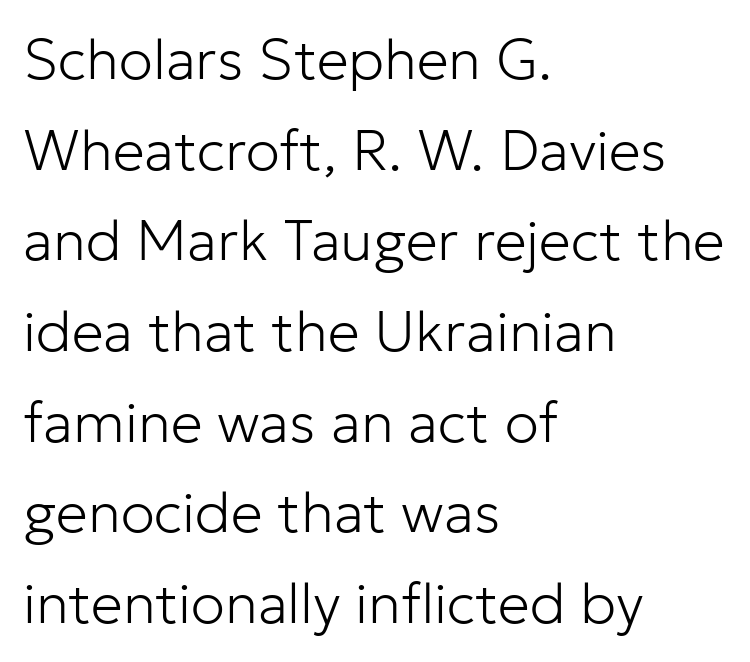
The image shows 57 px light sans-serif type, upright; set left-aligned, normal line spacing (1.59x), normal letter spacing, not underlined; low stroke contrast and a medium x-height.
